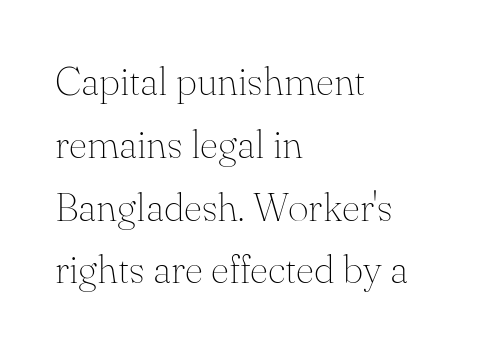
Note the varied advance widths — an 'i' is clearly narrower than an 'm'. The paragraph shown leans on its left margin. Caption: face not bold, strokes unweighted. What kind of face is this? One with serifs. Tracking here is standard; glyphs follow each other at the usual distance. Whoever set this chose a conventional vertical rhythm.
